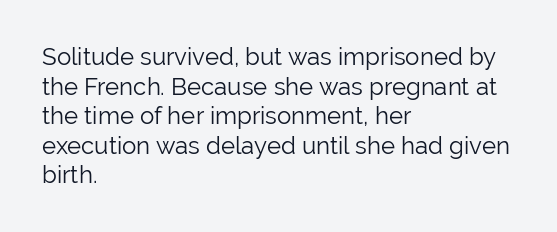
Words appear dense and cohesive because spacing is normal. Stem width sits at or under what a default text font uses. Honestly, there is no underline to notice here at all. The lettering stays uniformly vertical, giving the passage a roman look.
